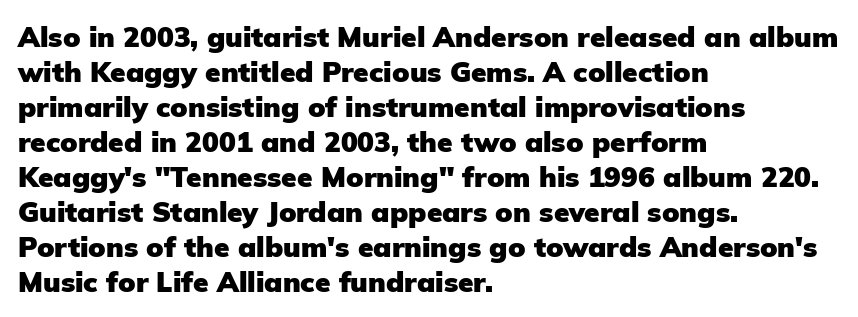
Q: Is the text bold? A: Yes.
Q: Is the text italic (slanted)? A: No, it is upright.
Q: Is the typeface a serif or a sans-serif typeface? A: Sans-serif.
Q: Is the text underlined? A: No.
Q: How is the paragraph aligned? A: Left-aligned.
Q: Is the spacing between letters normal or unusually wide? A: Normal.
Q: Is the spacing between lines tight, normal or loose? A: Normal.
Q: Width (condensed, normal, or wide)? A: Normal.
Q: Stroke contrast? A: Low.
Q: x-height? A: Medium.
Q: Monospaced? A: No.
